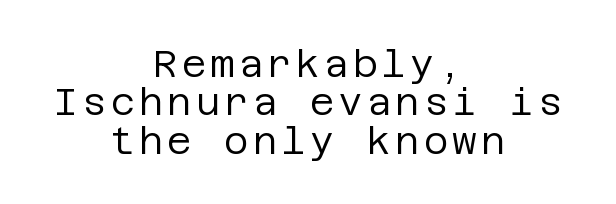
{"serif": "no", "italic": "no", "bold": "no", "weight": "regular", "width": "normal", "stroke_contrast": "low", "x_height": "large", "underline": "no", "align": "center", "line_spacing": "tight", "line_spacing_ratio": 1.01, "glyph_px": 38}
